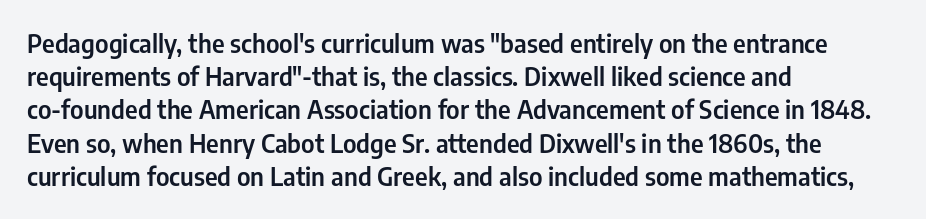
The image shows 25 px text type, upright; set left-aligned, normal line spacing (1.33x), normal letter spacing, not underlined.
